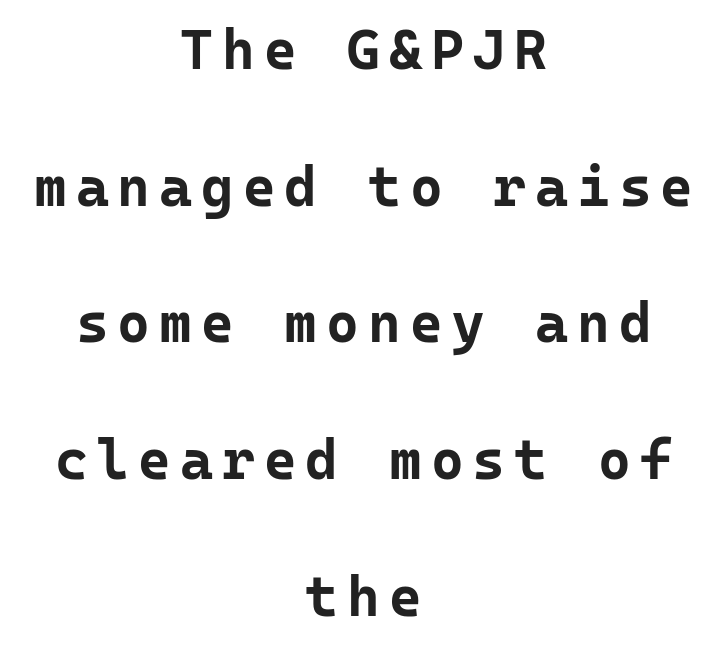
The image shows 56 px bold sans-serif type, upright, monospaced; set centered, loose line spacing (2.44x), not underlined; low stroke contrast and a medium x-height.
